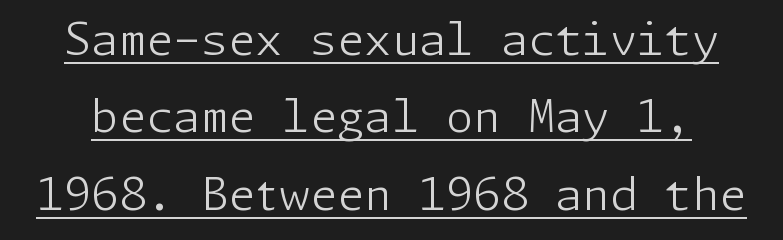
Q: Is the text bold? A: No.
Q: Is the text italic (slanted)? A: No, it is upright.
Q: Is the typeface a serif or a sans-serif typeface? A: Sans-serif.
Q: Is the text underlined? A: Yes.
Q: Is the spacing between letters normal or unusually wide? A: Normal.
Q: Width (condensed, normal, or wide)? A: Normal.
Q: Stroke contrast? A: Low.
Q: x-height? A: Medium.
